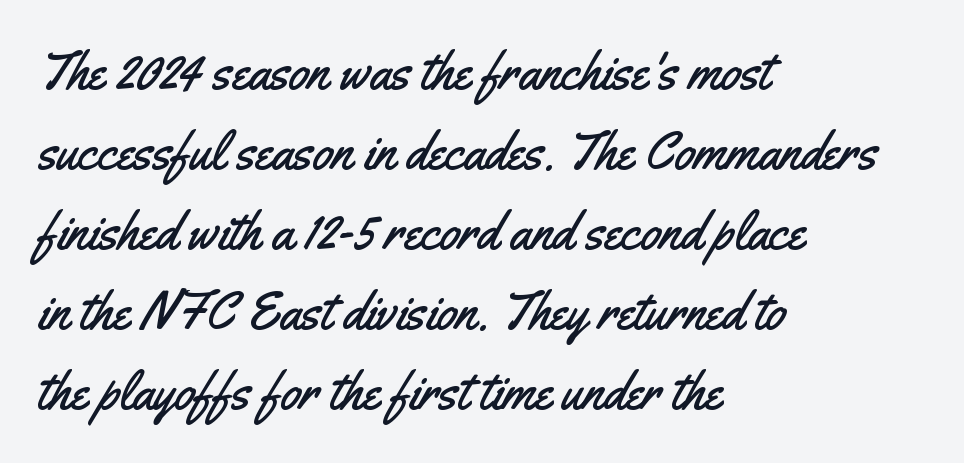
The image shows 53 px condensed sans-serif type; set left-aligned, normal line spacing (1.51x), normal letter spacing, not underlined; medium stroke contrast and a small x-height.
